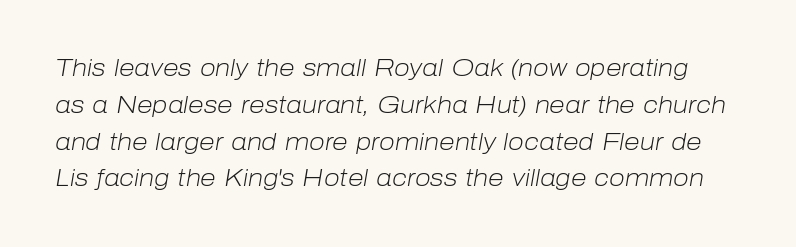
Baseline-to-baseline distance is the conventional proportion of letter height. Glance below the letters and you will spot only blank space. You could call the tracking neutral — neither tight nor loose. The letters look calm and open, with moderate or lighter stems. Does the lettering tilt? It does — this is italic.
